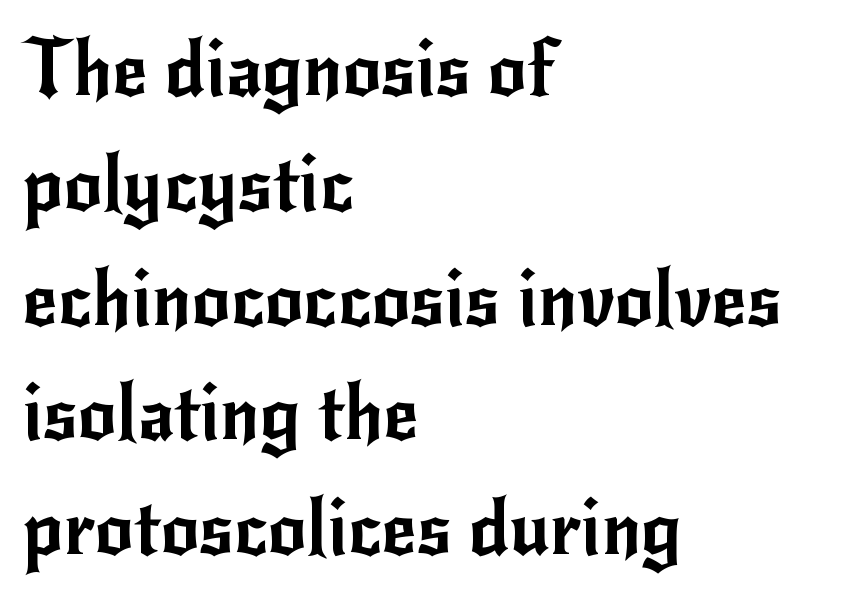
Spacing verdict: proportional, widths tailored to each character. This rendering uses left alignment, leaving the right contour irregular. Typographically, this falls in the sans-serif category. A bare baseline throughout the passage. A typesetter would mark this as roman, not italic. This rendering leaves character spacing at its baseline value.
